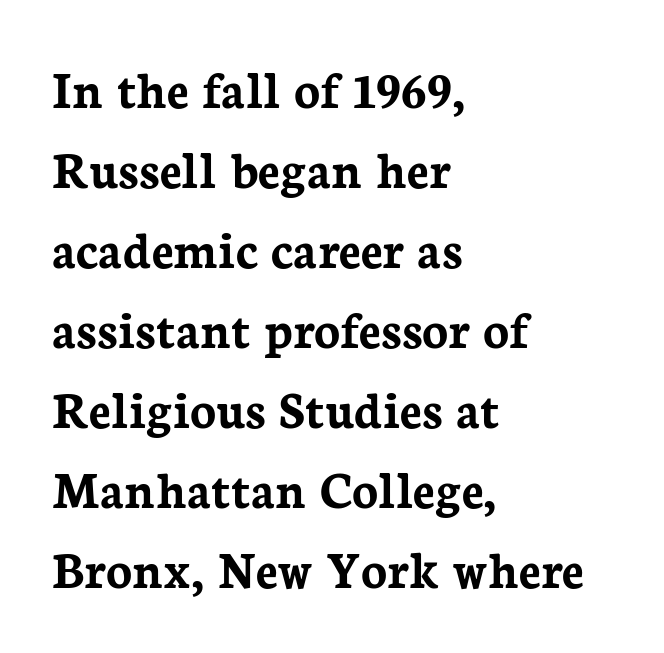
Q: Is the text bold? A: Yes.
Q: Is the text italic (slanted)? A: No, it is upright.
Q: Is the typeface a serif or a sans-serif typeface? A: Serif.
Q: Is the text underlined? A: No.
Q: How is the paragraph aligned? A: Left-aligned.
Q: Is the spacing between letters normal or unusually wide? A: Normal.
Q: Is the spacing between lines tight, normal or loose? A: Normal.
Q: Width (condensed, normal, or wide)? A: Normal.
Q: Stroke contrast? A: Low.
Q: x-height? A: Medium.
Q: Monospaced? A: No.
